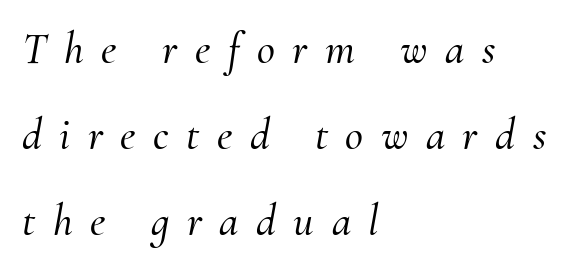
Where is the straight margin? On the left. Do the characters align in a grid? No, the font is proportional. Italic? Definitely — the glyphs are oblique. A bare baseline throughout the passage. The glyphs in this specimen are seriffed.
